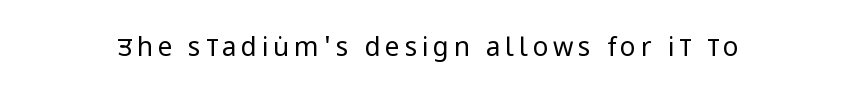
On a weight scale, this lands at 450 or below. The gap between lines stays unmarked. Notice how the stems are strictly vertical — no italics here.
